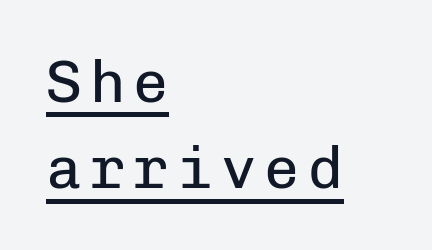
{"serif": "no", "italic": "no", "bold": "no", "weight": "regular", "width": "normal", "stroke_contrast": "low", "x_height": "medium", "monospaced": "yes", "underline": "yes", "align": "left", "line_spacing": "normal", "line_spacing_ratio": 1.46, "glyph_px": 59}
